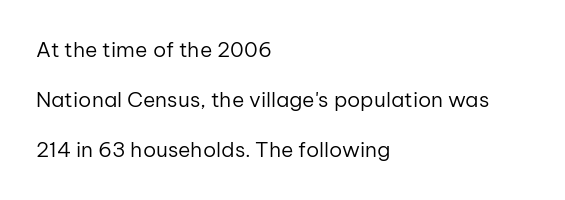
The specimen omits any rule beneath the text block's lines. Think standard paragraph weight, or any step lighter than that. The specimen reads as upright at a glance. Typeset ragged right — the left edge is the straight one. If you measured baseline to baseline, you'd find a long distance. This sample uses plain, unmodified letter spacing.
